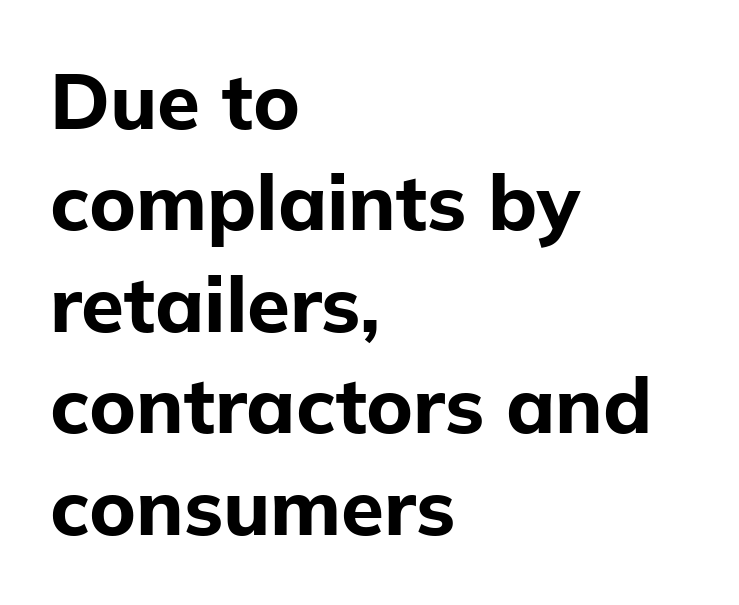
Plenty of ink on the page — the face is bold. There is no visible air inserted between adjacent glyphs. You could not count columns in this text — the font is proportionally spaced. This sample is left-justified, so line endings fall wherever the words run out. Regarding leading, the lines here are spaced in the standard way. Check where the strokes stop: nothing finishes them off — pure sans.
